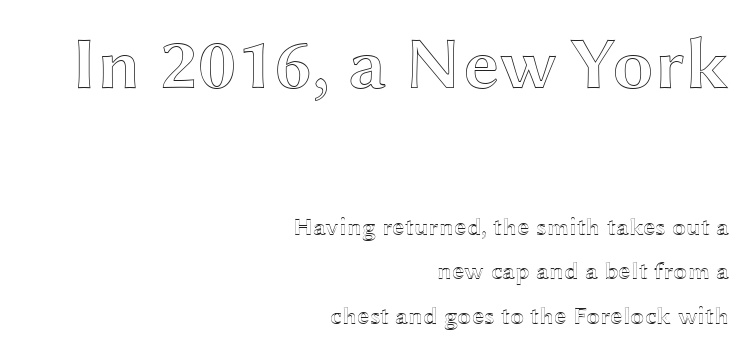
Q: Is the text italic (slanted)? A: No, it is upright.
Q: Is the text underlined? A: No.
Q: How is the paragraph aligned? A: Right-aligned.
Q: Is the spacing between letters normal or unusually wide? A: Normal.
Q: Which block of text is set in a larger size, the first (top) or the second (bottom)? A: The first (top) one.
Q: Width (condensed, normal, or wide)? A: Wide.
Q: x-height? A: Medium.
Q: Monospaced? A: No.
